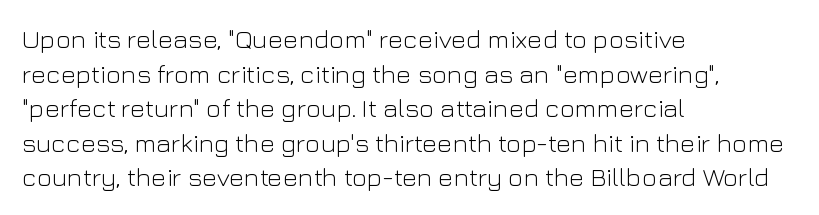
Q: Is the text bold? A: No.
Q: Is the text italic (slanted)? A: No, it is upright.
Q: Is the text underlined? A: No.
Q: How is the paragraph aligned? A: Left-aligned.
Q: Is the spacing between letters normal or unusually wide? A: Normal.
Q: Is the spacing between lines tight, normal or loose? A: Normal.
